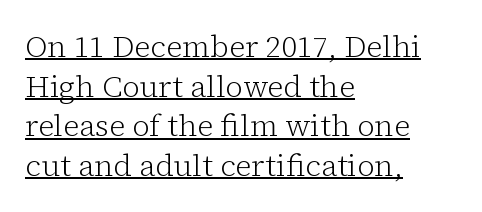
The image shows 30 px light serif type, upright; set left-aligned, normal line spacing (1.32x), normal letter spacing, underlined; low stroke contrast and a medium x-height.
